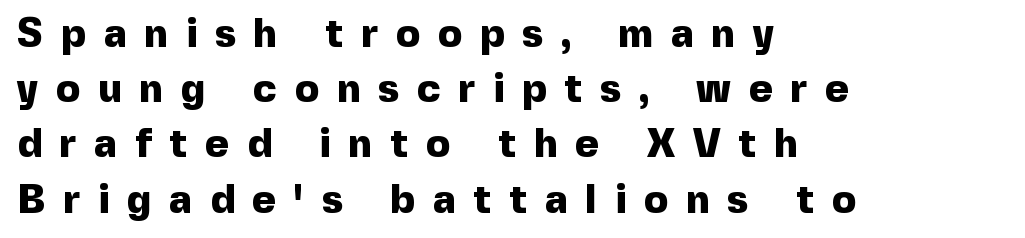
These lines are rendered in a variable-pitch font. Notice how descenders clear the ascenders below comfortably — that's standard leading. Classification — sans serif. Ascenders rise straight up at ninety degrees.
